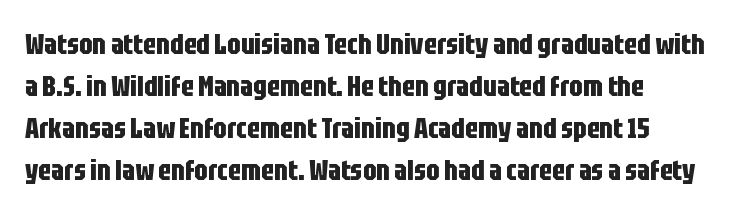
The image shows 29 px bold, condensed sans-serif type, upright; set normal line spacing (1.45x), normal letter spacing, not underlined; low stroke contrast and a large x-height.
